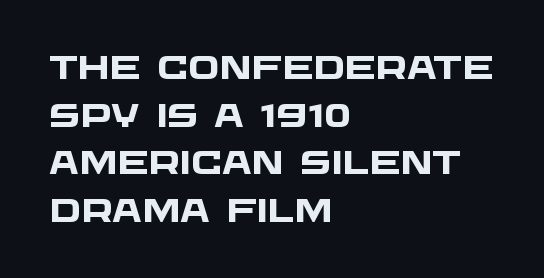
{"serif": "no", "bold": "yes", "weight": "heavy", "width": "wide", "stroke_contrast": "low", "x_height": "large", "monospaced": "no", "underline": "no", "align": "left", "line_spacing": "normal", "line_spacing_ratio": 1.44, "letter_spacing": "normal", "letter_spacing_em": 0.0, "glyph_px": 33}
